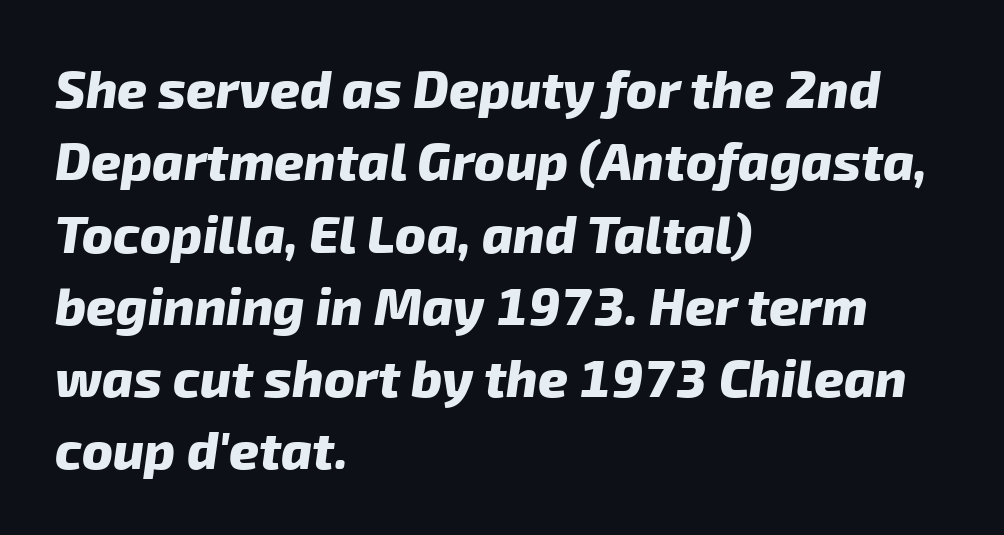
Is the letter spacing exaggerated? No — it looks like the ordinary default. Unlike a traditional serif, this face leaves its strokes unadorned. Each row of text sits above clean, open space. The text block is weighted toward the left margin, trailing off unevenly rightward. A typesetter would call this proportional, since set widths differ per character.
